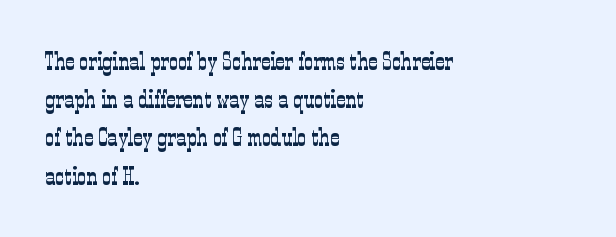
{"italic": "no", "bold": "no", "underline": "no", "align": "left", "line_spacing": "normal", "line_spacing_ratio": 1.53, "letter_spacing": "normal", "letter_spacing_em": 0.0, "glyph_px": 25}
